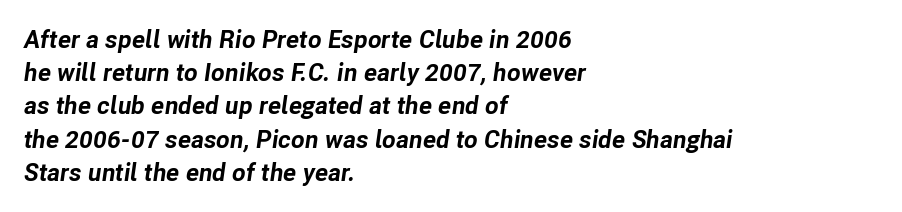
Q: Is the text bold? A: Yes.
Q: Is the text italic (slanted)? A: Yes, it leans right by about 8 degrees.
Q: Is the text underlined? A: No.
Q: How is the paragraph aligned? A: Left-aligned.
Q: Is the spacing between letters normal or unusually wide? A: Normal.
Q: Is the spacing between lines tight, normal or loose? A: Normal.
